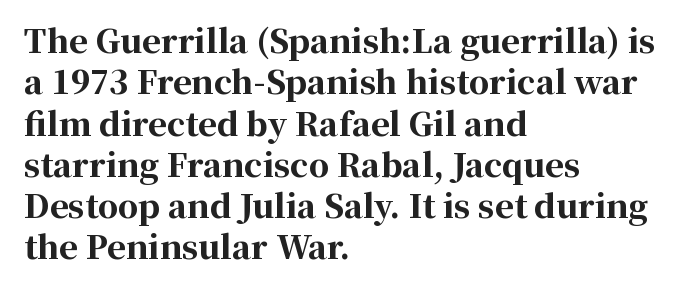
Stroke thickness is high; the sample reads as a true bold. What stands out about the letter spacing? Nothing — it is the standard amount. Quick note: interline space is typical. Words float on clear page, feet unadorned. Each letter keeps its own natural width here, so spacing adapts to shape.
